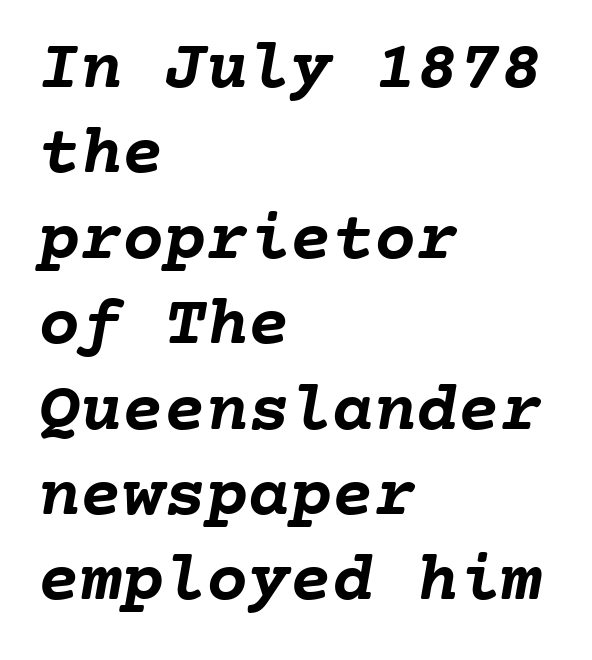
{"bold": "yes", "weight": "semibold", "width": "normal", "stroke_contrast": "low", "x_height": "medium", "monospaced": "yes", "underline": "no", "align": "left", "line_spacing_ratio": 1.22, "letter_spacing": "normal", "letter_spacing_em": 0.0, "glyph_px": 70}
